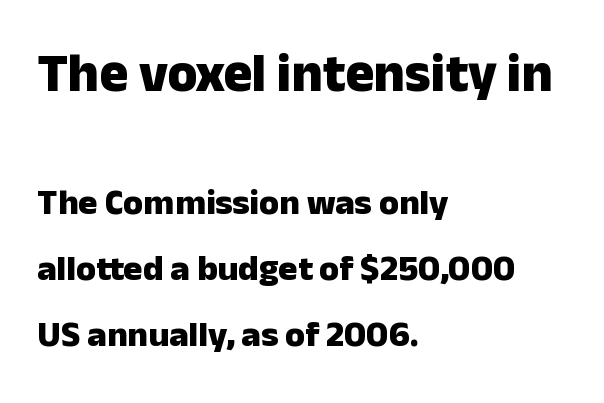
The image shows 54 px heavy sans-serif type, upright; set left-aligned, line spacing 1.82x, normal letter spacing, not underlined; the first (top) block is 1.5x larger; low stroke contrast and a medium x-height.
